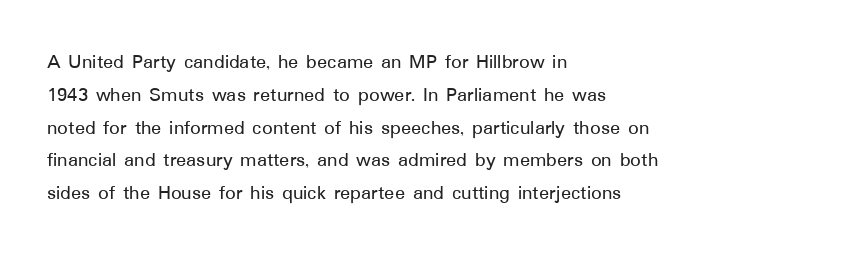
Whoever set this chose a conventional vertical rhythm. Quick note: not italic, upright. Only glyphs here, with clear space below each row. The horizontal fit of the characters is conventional and even. Notice how the passage keeps a crisp vertical edge on the left only.
